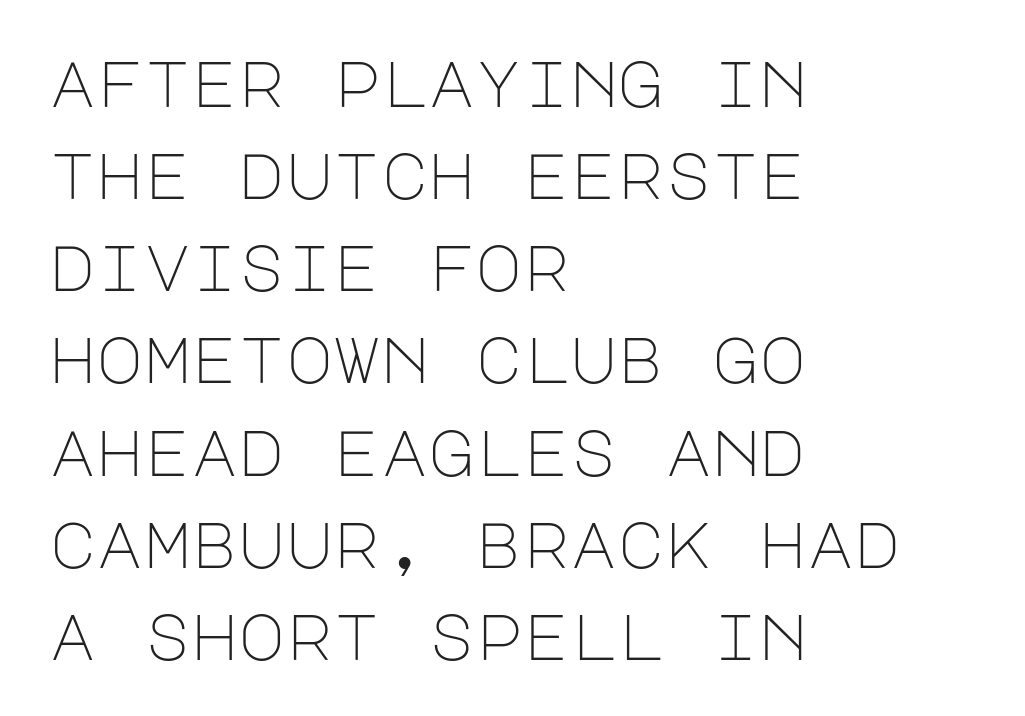
The passage is arranged the way most books set body copy — flush left. The passage shown stacks its lines at a standard gap. This rendering leaves character spacing at its baseline value. No word sits above an underline.
